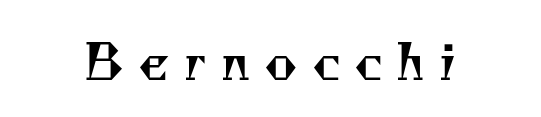
The image shows 50 px regular-weight serif type; set centered, unusually wide letter spacing (+0.28 em), not underlined; medium stroke contrast and a small x-height.
